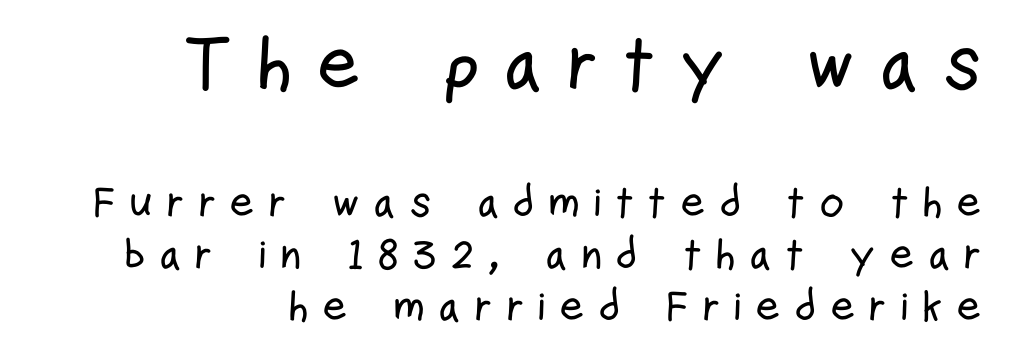
{"serif": "no", "italic": "no", "width": "condensed", "stroke_contrast": "low", "x_height": "medium", "monospaced": "no", "underline": "no", "align": "right", "line_spacing_ratio": 1.22, "letter_spacing": "wide", "letter_spacing_em": 0.3, "larger_block": "first", "size_ratio": 1.77, "glyph_px": 76}
